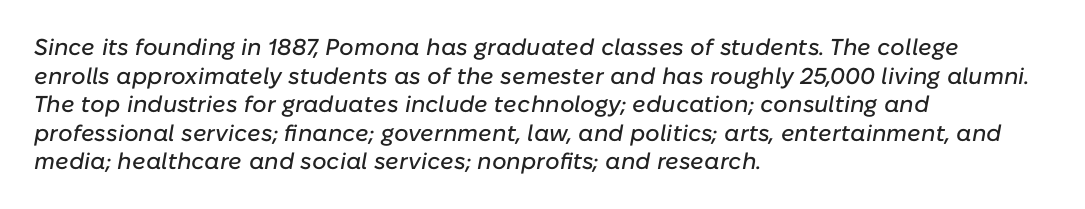
The image shows 23 px text type, italic (leaning right); set left-aligned, line spacing 1.24x, normal letter spacing, not underlined.
